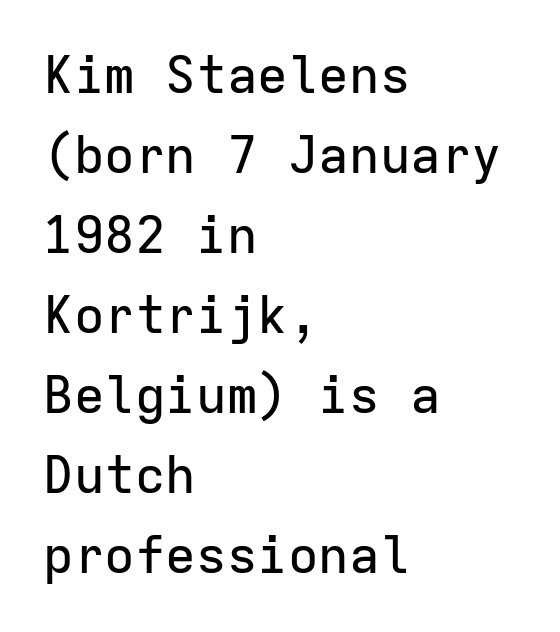
Rows of type keep a routine distance in the vertical direction. Designer's note — italics off, roman on. No word sits above an underline. Stroke terminals: plain, sans-serif. These lines are set flush left with a ragged right edge. Each word holds together tightly as a unit, with standard inter-letter gaps.
